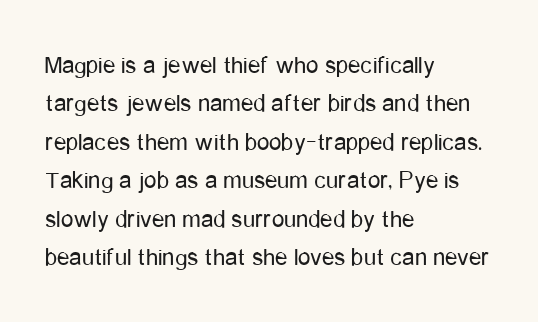
Q: Is the text bold? A: No.
Q: Is the text italic (slanted)? A: No, it is upright.
Q: Is the text underlined? A: No.
Q: How is the paragraph aligned? A: Left-aligned.
Q: Is the spacing between letters normal or unusually wide? A: Normal.
Q: Is the spacing between lines tight, normal or loose? A: Normal.
